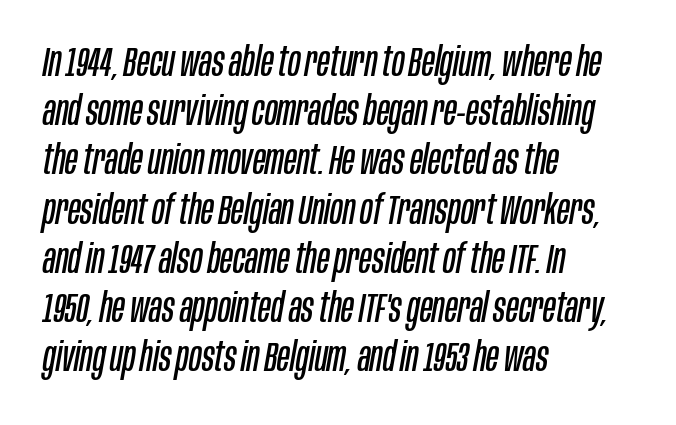
The line texture is even and compact thanks to regular tracking. Each letter keeps its own natural width here, so spacing adapts to shape. Honestly, there is no underline to notice here at all. The rendering anchors every line to the left-hand side.
